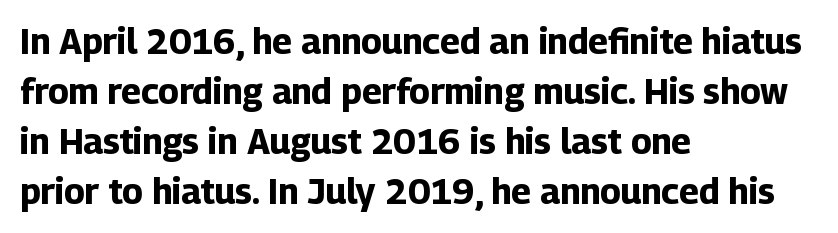
The image shows 35 px bold sans-serif type, upright; set left-aligned, normal line spacing (1.43x), normal letter spacing, not underlined; low stroke contrast and a medium x-height.
